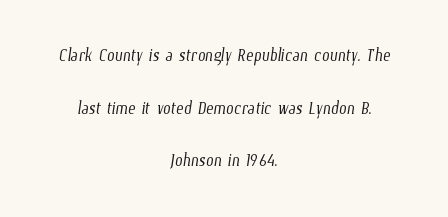
Q: Is the text bold? A: No.
Q: Is the text underlined? A: No.
Q: How is the paragraph aligned? A: Centered.
Q: Is the spacing between letters normal or unusually wide? A: Normal.
Q: Is the spacing between lines tight, normal or loose? A: Loose.
